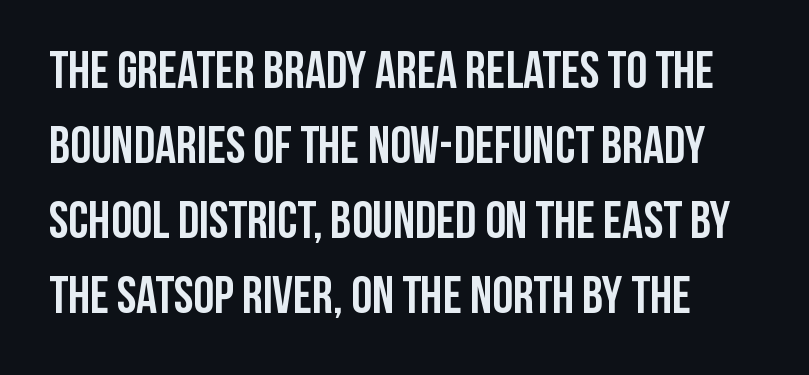
The image shows 52 px semibold, condensed sans-serif type, upright; set normal line spacing (1.44x), normal letter spacing, not underlined; low stroke contrast and a large x-height.
